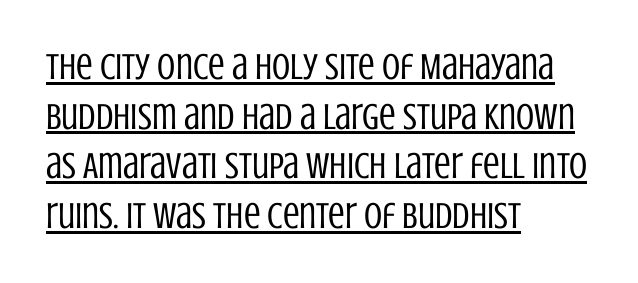
Letter spacing: default. Each letter keeps its own natural width here, so spacing adapts to shape. The rag falls on the right side of this text block. Weight class: somewhere from thin through regular. Rendered with straight, roman letterforms. Quick note: interline space is typical.
